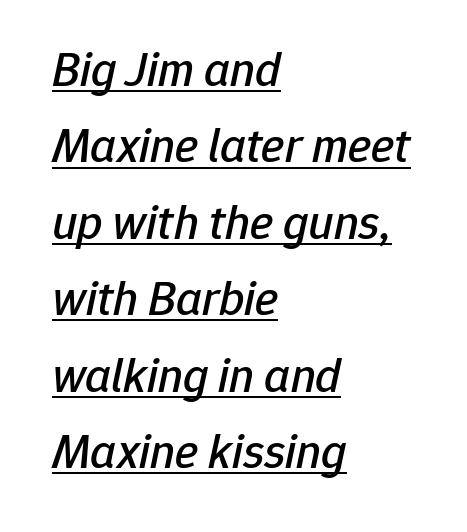
Q: Is the text italic (slanted)? A: Yes, it leans right by about 12 degrees.
Q: Is the text underlined? A: Yes.
Q: How is the paragraph aligned? A: Left-aligned.
Q: Is the spacing between letters normal or unusually wide? A: Normal.
Q: Is the spacing between lines tight, normal or loose? A: Normal.
Q: Width (condensed, normal, or wide)? A: Normal.
Q: Stroke contrast? A: Low.
Q: x-height? A: Medium.
Q: Monospaced? A: No.
